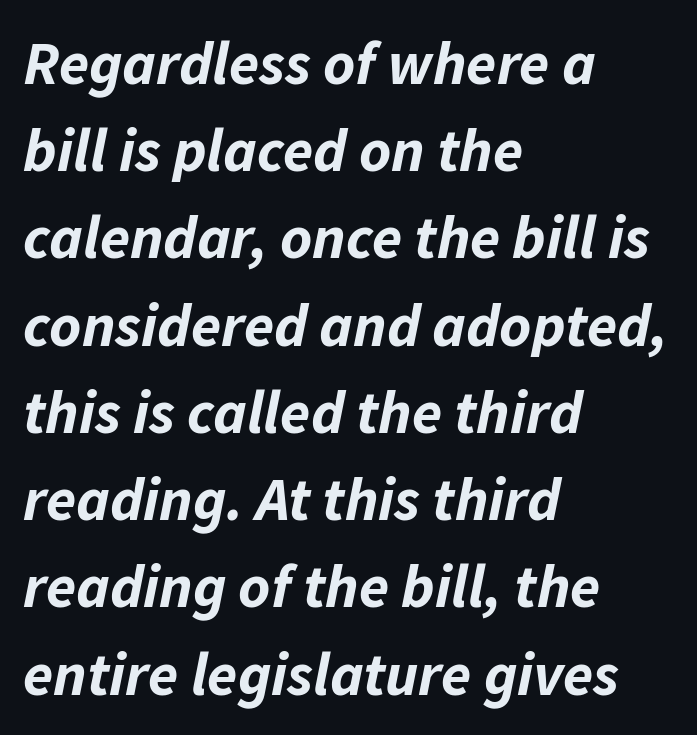
{"italic": "yes", "lean": "right", "slant_degrees": 11, "bold": "yes", "weight": "bold", "width": "normal", "stroke_contrast": "low", "x_height": "medium", "monospaced": "no", "underline": "no", "align": "left", "line_spacing": "normal", "line_spacing_ratio": 1.43, "letter_spacing": "normal", "letter_spacing_em": 0.0, "glyph_px": 61}
